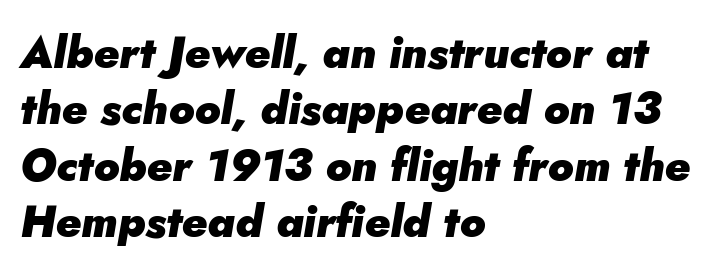
Normally led — the rows are evenly, conventionally spaced. It's the slanting kind of type. The rendering uses natural spacing where letterforms have individual widths. Every letter is thick-stroked: bold, no question. The line texture is even and compact thanks to regular tracking.
